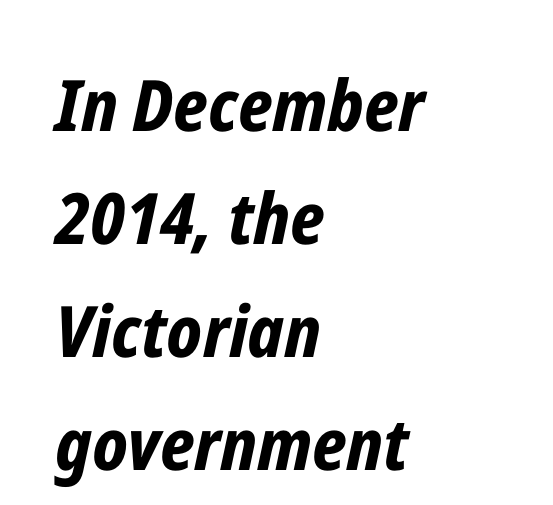
The image shows 71 px bold, condensed type, italic (leaning right); set left-aligned, normal line spacing (1.59x), normal letter spacing, not underlined; low stroke contrast and a medium x-height.
